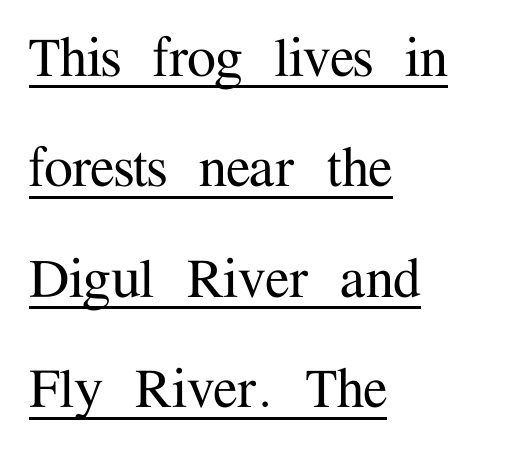
Q: Is the text italic (slanted)? A: No, it is upright.
Q: Is the typeface a serif or a sans-serif typeface? A: Serif.
Q: Is the text underlined? A: Yes.
Q: How is the paragraph aligned? A: Left-aligned.
Q: Is the spacing between letters normal or unusually wide? A: Normal.
Q: Is the spacing between lines tight, normal or loose? A: Normal.
Q: Width (condensed, normal, or wide)? A: Normal.
Q: Stroke contrast? A: Medium.
Q: x-height? A: Medium.
Q: Monospaced? A: No.
